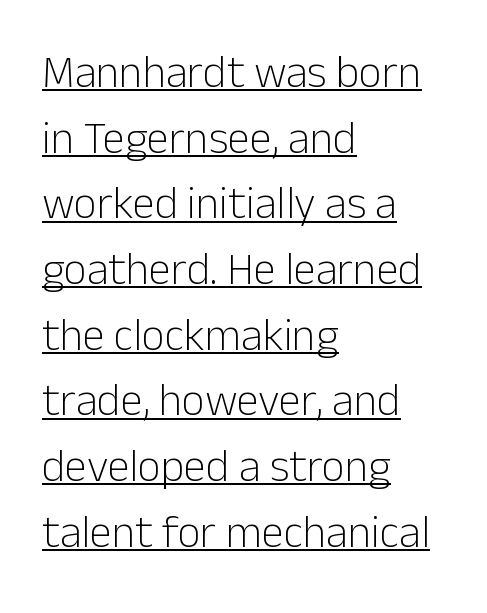
Q: Is the text bold? A: No.
Q: Is the text italic (slanted)? A: No, it is upright.
Q: Is the typeface a serif or a sans-serif typeface? A: Sans-serif.
Q: Is the text underlined? A: Yes.
Q: How is the paragraph aligned? A: Left-aligned.
Q: Is the spacing between letters normal or unusually wide? A: Normal.
Q: Is the spacing between lines tight, normal or loose? A: Normal.
Q: Width (condensed, normal, or wide)? A: Normal.
Q: Stroke contrast? A: Low.
Q: x-height? A: Medium.
Q: Monospaced? A: No.
